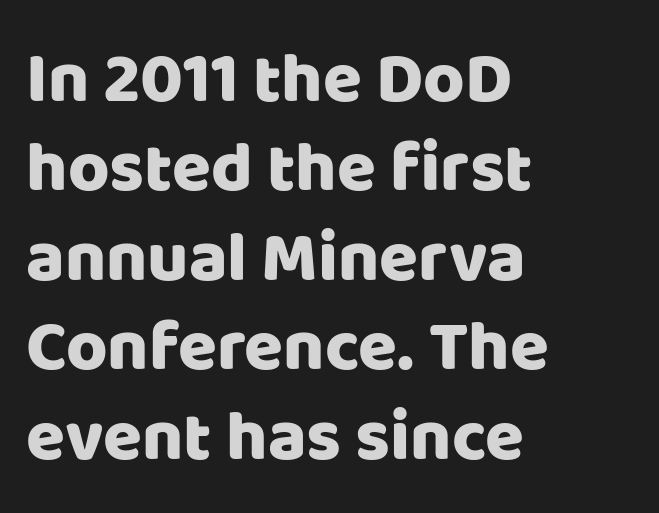
Here the glyphs are tracked normally, forming tight word shapes. The rendering uses natural spacing where letterforms have individual widths. This block has exactly the height ordinary leading produces. Characters remain perfectly vertical along every line. The typesetter chose a ragged-right arrangement here. Unlike a traditional serif, this face leaves its strokes unadorned.
